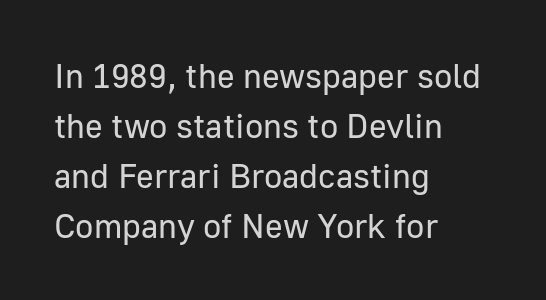
The image shows 34 px regular-weight sans-serif type, upright; set left-aligned, normal line spacing (1.47x), normal letter spacing, not underlined; low stroke contrast and a medium x-height.
